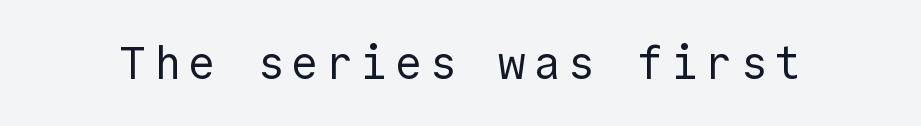
The image shows 46 px regular-weight sans-serif type, upright; set not underlined; a medium x-height.
